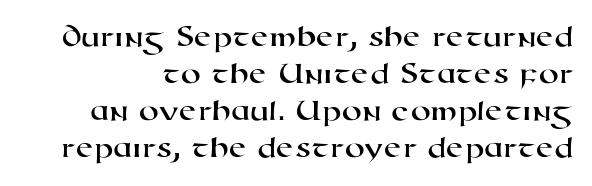
Students, note that the glyphs here touch the page at normal intervals. Underlining? Definitely not there. Type style note: lacks serifs. Note the varied advance widths — an 'i' is clearly narrower than an 'm'.
